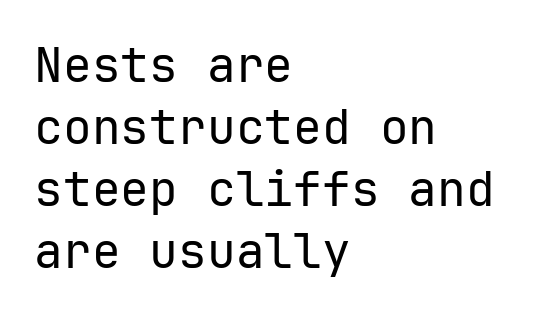
The image shows 48 px regular-weight sans-serif type, upright, monospaced; set left-aligned, normal line spacing (1.29x), normal letter spacing, not underlined; low stroke contrast and a medium x-height.
